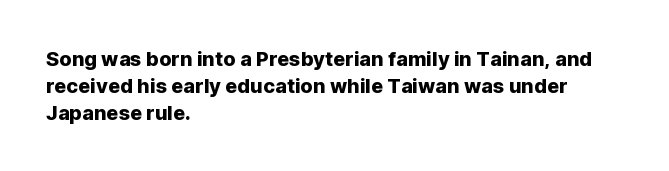
The image shows 20 px text type, upright; set left-aligned, normal line spacing (1.34x), normal letter spacing, not underlined.
